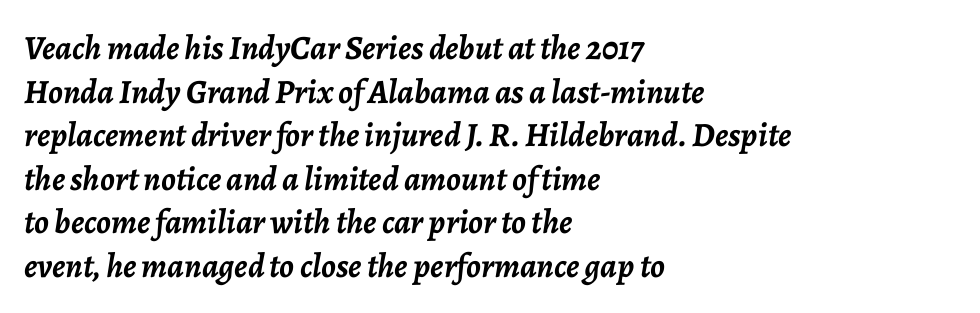
Notice how thick the strokes are: this is what a full bold looks like. Letters rest on an invisible, unmarked baseline. You could not count columns in this text — the font is proportionally spaced. Emphasis-style slanted type is in use.
